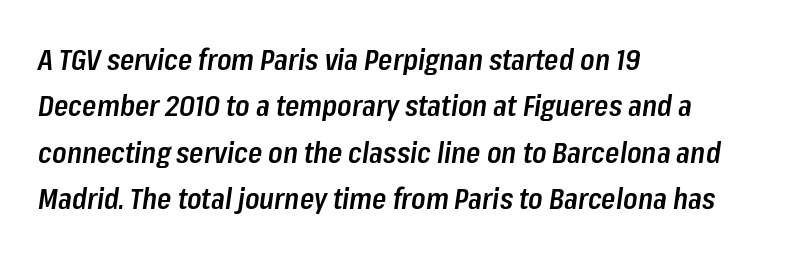
The lines in this sample share a left origin and differ only in where they stop. Proportional: the letters do not fall into vertical columns. Baseline-to-baseline distance is the conventional proportion of letter height. Posture: slanted. Honestly, there is no underline to notice here at all. Is the letter spacing exaggerated? No — it looks like the ordinary default.
